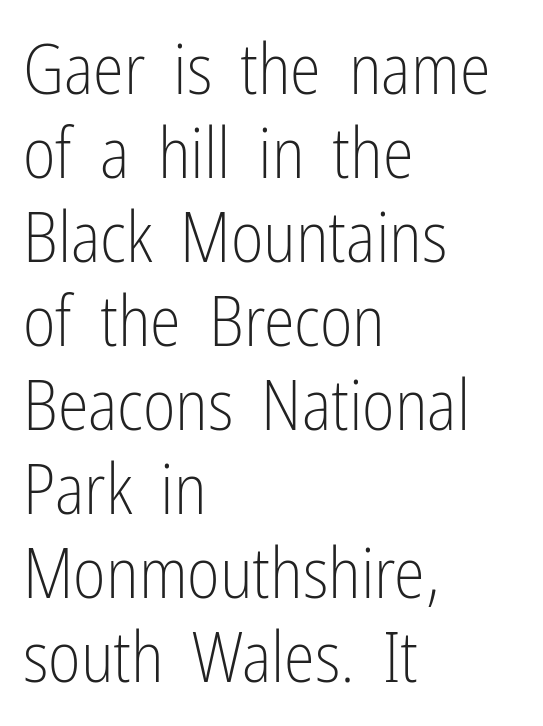
Rule under the text: the space is simply empty. Note: no serifs on the glyphs. The font's upright variant was chosen for this text. The lines are quadded left.
